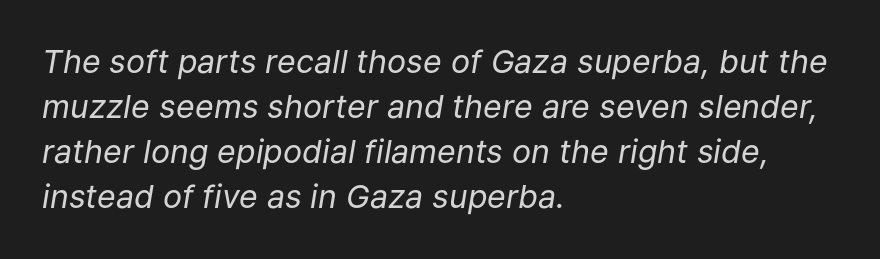
The image shows 32 px regular-weight type, italic (leaning right); set left-aligned, normal line spacing (1.41x), normal letter spacing, not underlined; low stroke contrast and a medium x-height.
